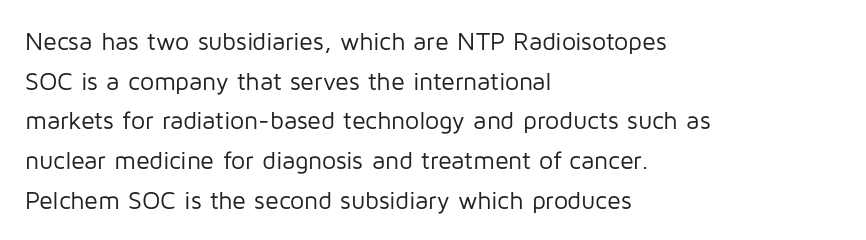
{"italic": "no", "bold": "no", "underline": "no", "align": "left", "line_spacing": "normal", "line_spacing_ratio": 1.59, "letter_spacing": "normal", "letter_spacing_em": 0.0, "glyph_px": 25}
